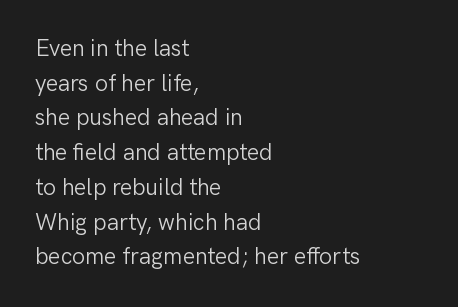
Vertical strokes here are truly vertical. Is the block centered? No — it sits flush against the left margin. Standard letterfit; no display-style spreading of the glyphs. This is not heavy type; no bold has been used.
